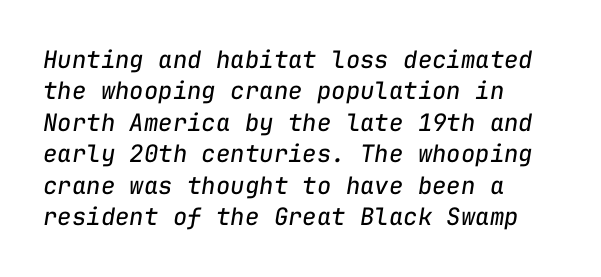
Q: Is the text bold? A: No.
Q: Is the text italic (slanted)? A: Yes, it leans right by about 9 degrees.
Q: Is the text underlined? A: No.
Q: How is the paragraph aligned? A: Left-aligned.
Q: Is the spacing between letters normal or unusually wide? A: Normal.
Q: Is the spacing between lines tight, normal or loose? A: Normal.
